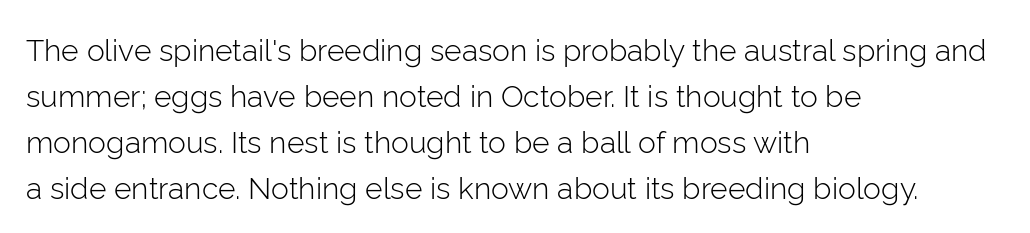
Think standard paragraph weight, or any step lighter than that. The face used here is rendered with its standard letterfit. Designer's note — italics off, roman on. A sans-serif font was chosen for this passage.
